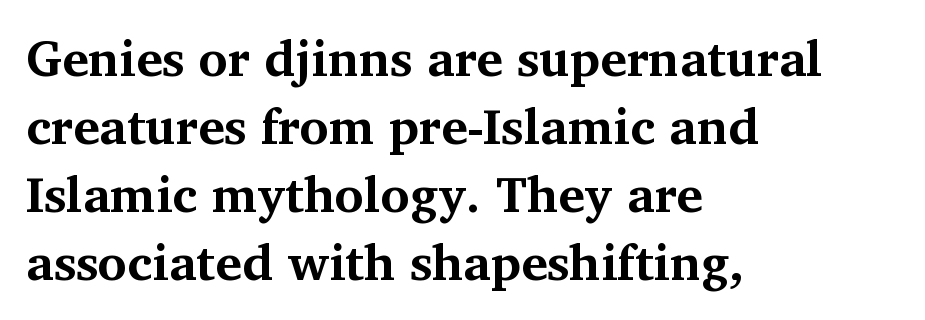
The image shows 50 px bold serif type, upright; set left-aligned, normal line spacing (1.36x), normal letter spacing, not underlined; medium stroke contrast and a medium x-height.
